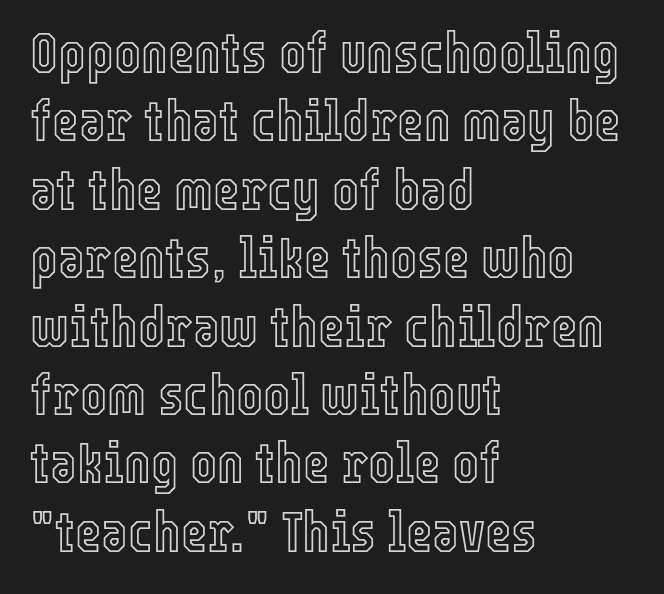
This rendering uses left alignment, leaving the right contour irregular. Nope, not italic — everything's standing straight. The line texture is even and compact thanks to regular tracking. Note the varied advance widths — an 'i' is clearly narrower than an 'm'.
